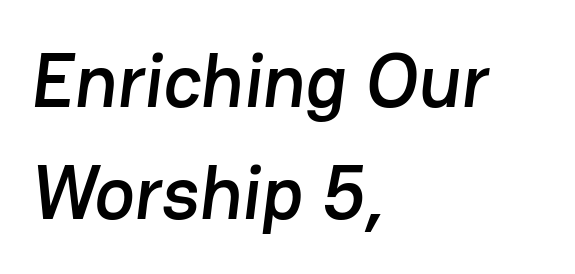
{"serif": "no", "width": "normal", "stroke_contrast": "low", "x_height": "medium", "monospaced": "no", "underline": "no", "align": "left", "line_spacing": "normal", "line_spacing_ratio": 1.48, "letter_spacing": "normal", "letter_spacing_em": 0.0, "glyph_px": 76}
